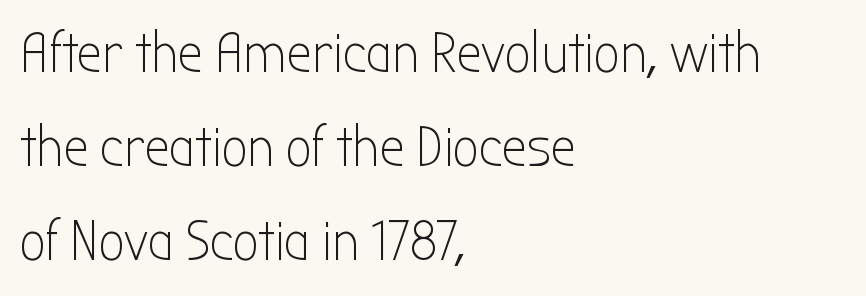
{"serif": "no", "italic": "no", "bold": "no", "weight": "light", "width": "condensed", "stroke_contrast": "low", "x_height": "medium", "monospaced": "no", "underline": "no", "align": "left", "line_spacing": "normal", "line_spacing_ratio": 1.65, "letter_spacing": "normal", "letter_spacing_em": 0.0, "glyph_px": 57}
